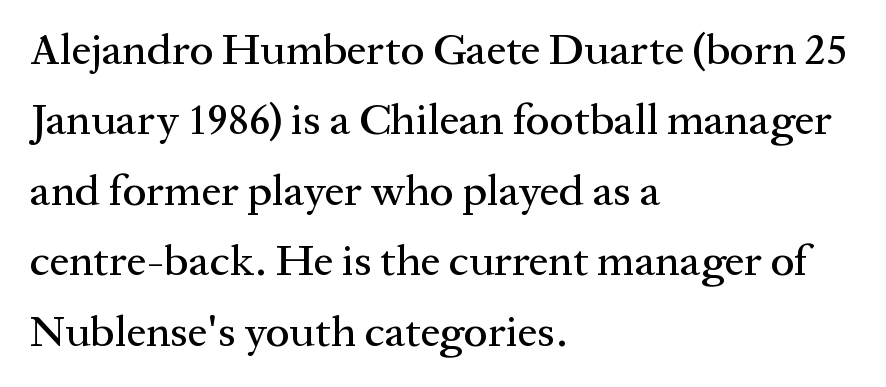
Q: Is the text italic (slanted)? A: No, it is upright.
Q: Is the typeface a serif or a sans-serif typeface? A: Serif.
Q: Is the text underlined? A: No.
Q: How is the paragraph aligned? A: Left-aligned.
Q: Is the spacing between letters normal or unusually wide? A: Normal.
Q: Is the spacing between lines tight, normal or loose? A: Normal.
Q: Width (condensed, normal, or wide)? A: Normal.
Q: Stroke contrast? A: Medium.
Q: x-height? A: Medium.
Q: Monospaced? A: No.
